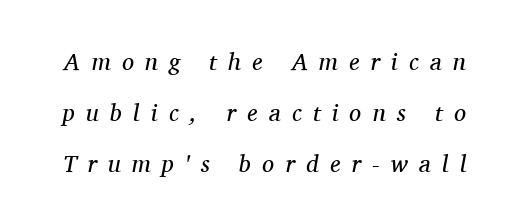
Is the stroke heavy? The answer is a plain regular-or-lighter. Airy leading. Check under the words: just untouched page. Tracking here is generous; glyphs stand well apart from one another. The font's italic variant was chosen for this text.
